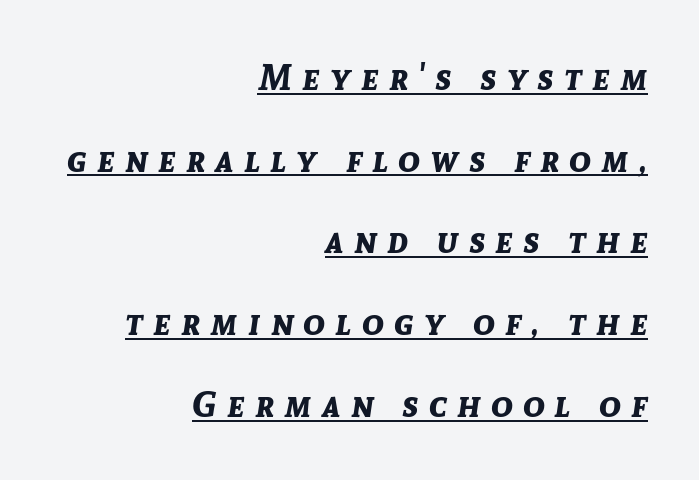
{"italic": "yes", "lean": "right", "slant_degrees": 8, "bold": "yes", "weight": "bold", "width": "normal", "stroke_contrast": "low", "x_height": "medium", "monospaced": "no", "underline": "yes", "align": "right", "line_spacing": "loose", "line_spacing_ratio": 2.27, "letter_spacing": "wide", "letter_spacing_em": 0.29, "glyph_px": 36}
